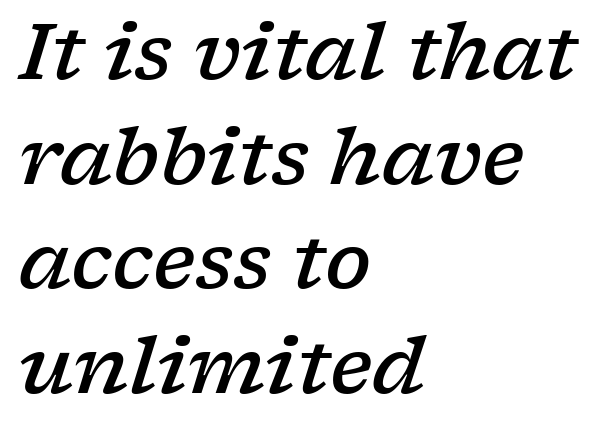
{"serif": "yes", "italic": "yes", "lean": "right", "slant_degrees": 17, "bold": "semi", "weight": "semibold", "width": "wide", "stroke_contrast": "low", "x_height": "medium", "monospaced": "no", "underline": "no", "align": "left", "line_spacing": "normal", "line_spacing_ratio": 1.36, "letter_spacing": "normal", "letter_spacing_em": 0.0, "glyph_px": 77}
